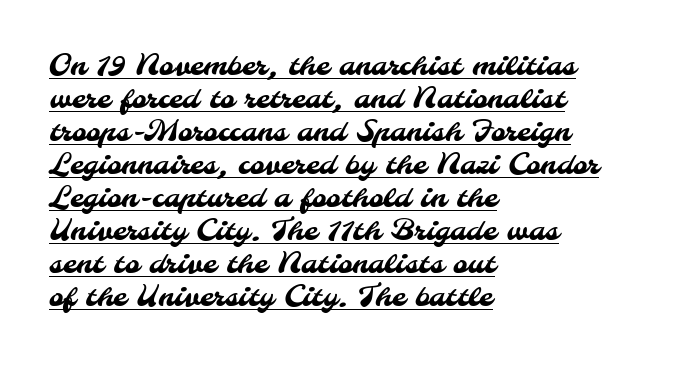
Q: Is the typeface a serif or a sans-serif typeface? A: Sans-serif.
Q: Is the text underlined? A: Yes.
Q: How is the paragraph aligned? A: Left-aligned.
Q: Is the spacing between letters normal or unusually wide? A: Normal.
Q: Width (condensed, normal, or wide)? A: Normal.
Q: Stroke contrast? A: Medium.
Q: x-height? A: Small.
Q: Monospaced? A: No.
